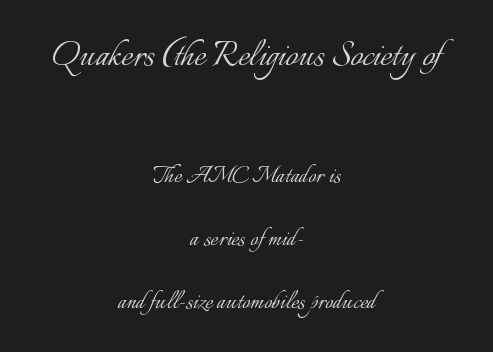
{"bold": "no", "weight": "light", "width": "normal", "stroke_contrast": "low", "x_height": "small", "monospaced": "no", "underline": "no", "align": "center", "line_spacing": "loose", "line_spacing_ratio": 2.17, "letter_spacing": "normal", "letter_spacing_em": 0.0, "larger_block": "first", "size_ratio": 1.48, "glyph_px": 43}
